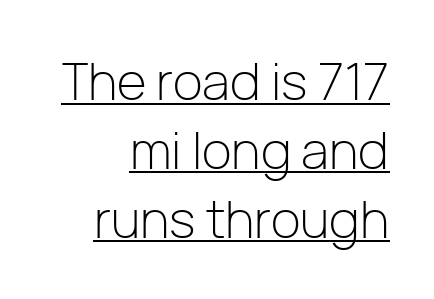
Q: Is the text bold? A: No.
Q: Is the text italic (slanted)? A: No, it is upright.
Q: Is the typeface a serif or a sans-serif typeface? A: Sans-serif.
Q: Is the text underlined? A: Yes.
Q: How is the paragraph aligned? A: Right-aligned.
Q: Is the spacing between letters normal or unusually wide? A: Normal.
Q: Is the spacing between lines tight, normal or loose? A: Normal.
Q: Width (condensed, normal, or wide)? A: Normal.
Q: Stroke contrast? A: Low.
Q: x-height? A: Medium.
Q: Monospaced? A: No.
